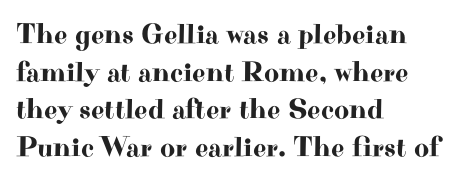
The image shows 29 px wide serif type, upright; set left-aligned, normal line spacing (1.3x), normal letter spacing, not underlined; high stroke contrast and a small x-height.
